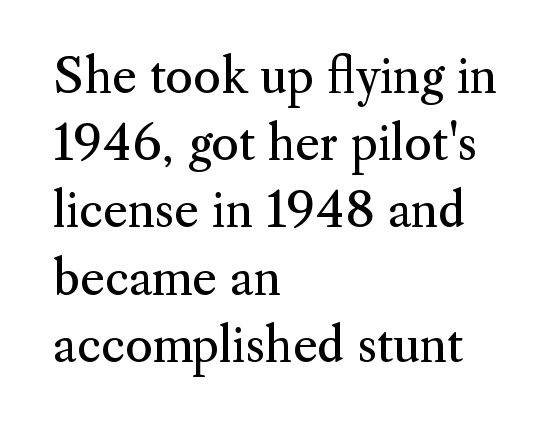
Q: Is the text bold? A: No.
Q: Is the text italic (slanted)? A: No, it is upright.
Q: Is the typeface a serif or a sans-serif typeface? A: Serif.
Q: Is the text underlined? A: No.
Q: How is the paragraph aligned? A: Left-aligned.
Q: Is the spacing between letters normal or unusually wide? A: Normal.
Q: Is the spacing between lines tight, normal or loose? A: Normal.
Q: Width (condensed, normal, or wide)? A: Normal.
Q: Stroke contrast? A: Medium.
Q: x-height? A: Small.
Q: Monospaced? A: No.
